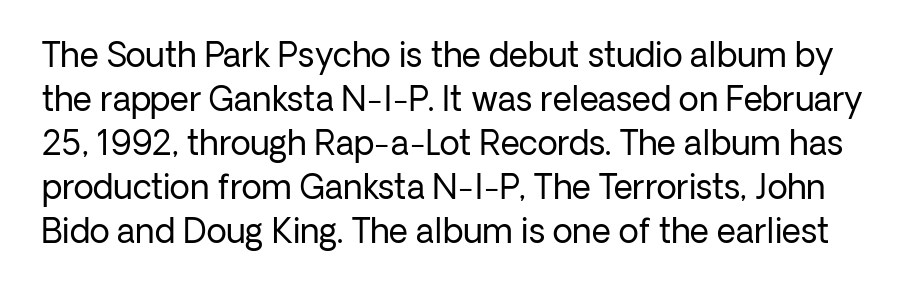
Q: Is the text bold? A: No.
Q: Is the text italic (slanted)? A: No, it is upright.
Q: Is the typeface a serif or a sans-serif typeface? A: Sans-serif.
Q: Is the text underlined? A: No.
Q: Is the spacing between letters normal or unusually wide? A: Normal.
Q: Is the spacing between lines tight, normal or loose? A: Normal.
Q: Width (condensed, normal, or wide)? A: Normal.
Q: Stroke contrast? A: Low.
Q: x-height? A: Medium.
Q: Monospaced? A: No.
